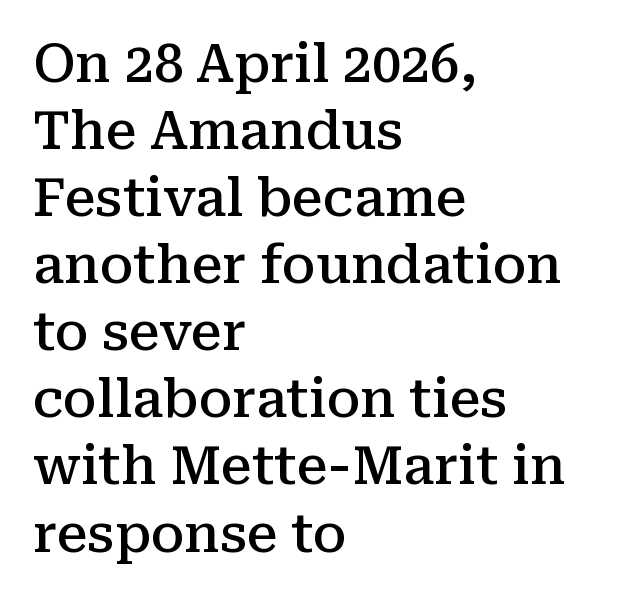
The image shows 52 px semibold serif type, upright; set left-aligned, normal line spacing (1.29x), normal letter spacing, not underlined; medium stroke contrast and a medium x-height.
